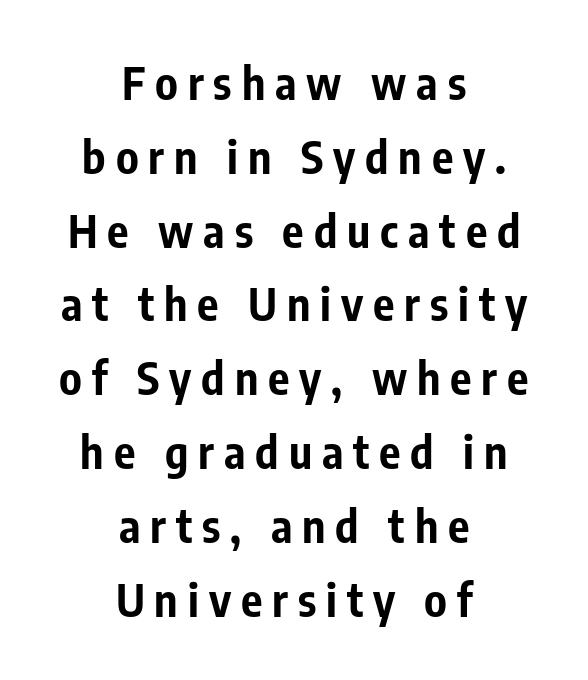
Heavy, bold letterforms. The leading is moderate, giving the passage an even texture. Every character sits straight up, as roman type does. Looks like regular typesetting: each glyph gets only the width it needs.
